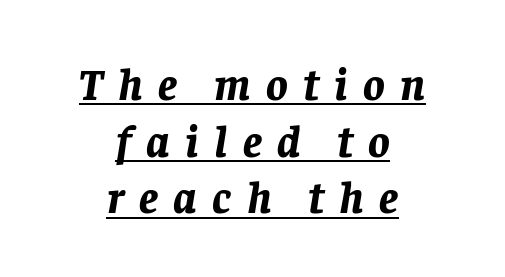
Q: Is the text bold? A: Yes.
Q: Is the text italic (slanted)? A: Yes, it leans right by about 8 degrees.
Q: Is the text underlined? A: Yes.
Q: How is the paragraph aligned? A: Centered.
Q: Is the spacing between letters normal or unusually wide? A: Unusually wide.
Q: Is the spacing between lines tight, normal or loose? A: Normal.
Q: Width (condensed, normal, or wide)? A: Normal.
Q: Stroke contrast? A: Low.
Q: x-height? A: Large.
Q: Monospaced? A: No.
